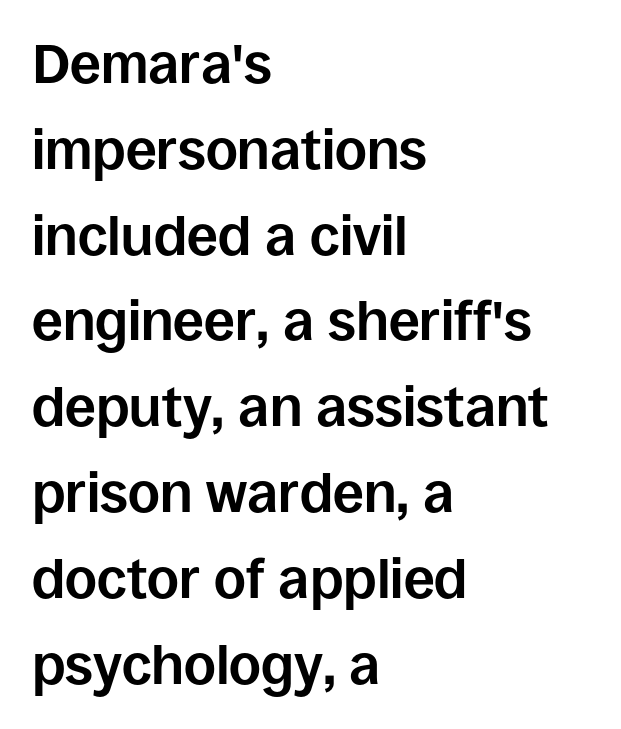
Casual observation: everything's shoved over to the left. You can tell from the bare stems that sans-serif type was used. Descenders hang freely into open space. Quick note: interline space is typical. This is heavy type, rendered in bold.
